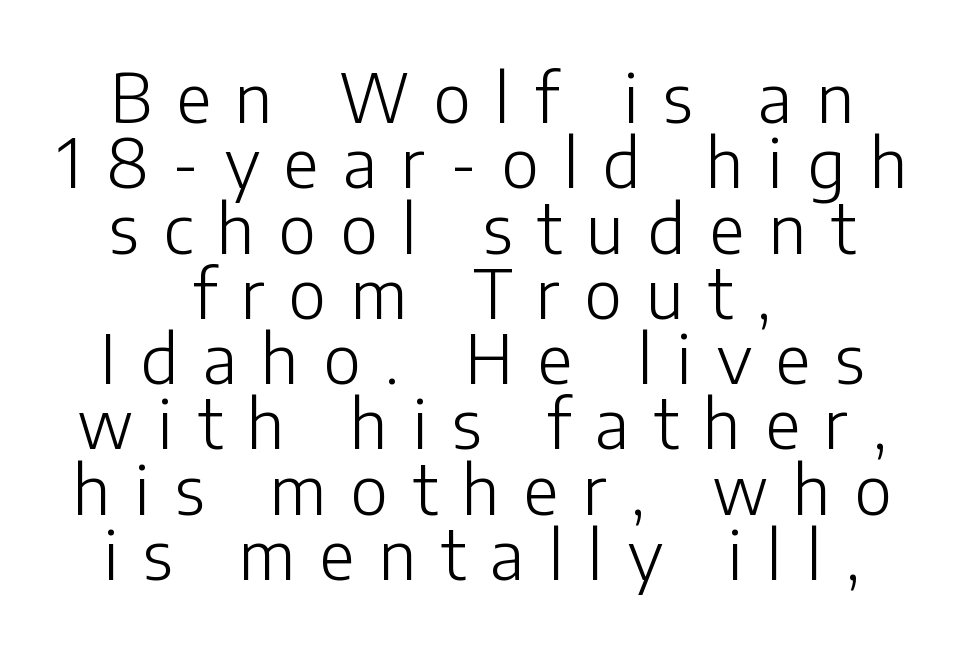
The image shows 68 px light sans-serif type, upright; set centered, tight line spacing (0.96x), unusually wide letter spacing (+0.36 em), not underlined; low stroke contrast and a medium x-height.
